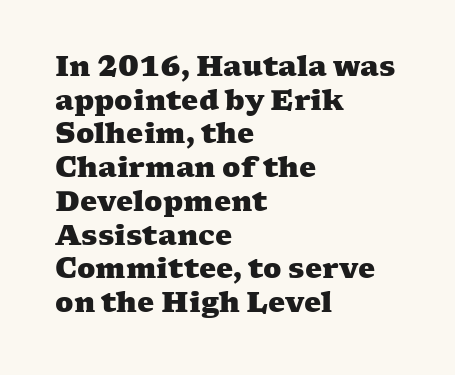
The strokes are fattened all the way to bold. The glyphs are unaccompanied by any horizontal stroke below them. Teacher's note: observe the even left margin — that is flush-left alignment. Does extra space separate the letters? No, they use regular spacing. Honestly, the row spacing looks completely unremarkable.
